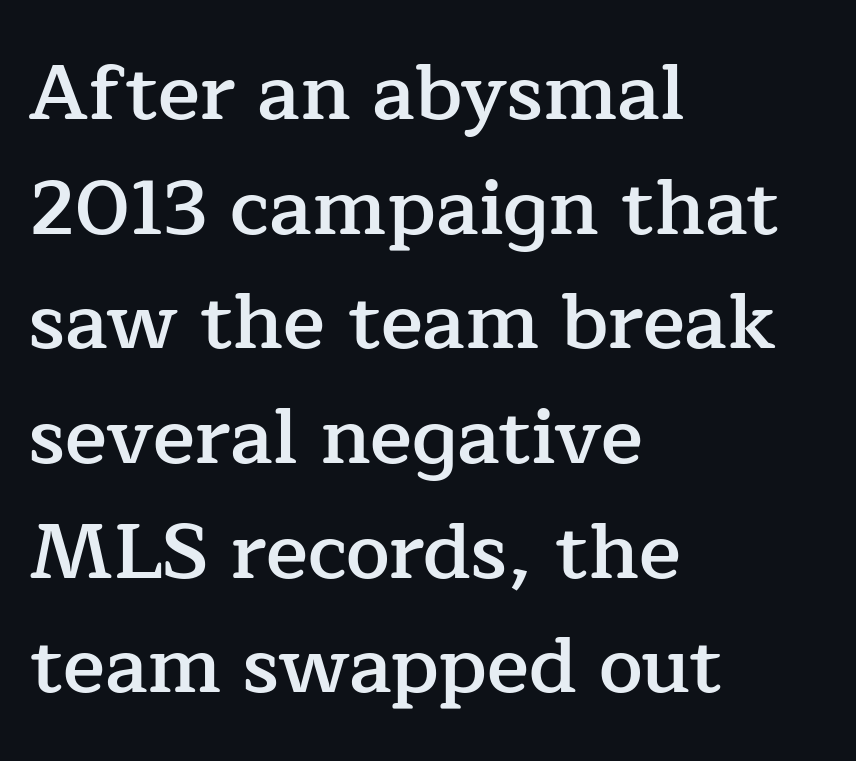
The image shows 78 px semibold serif type, upright; set left-aligned, normal line spacing (1.47x), normal letter spacing, not underlined; low stroke contrast and a medium x-height.
